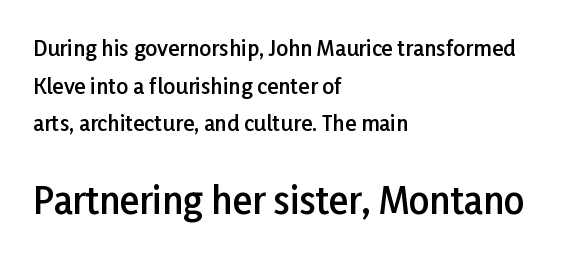
Weight: semibold (demi). Bare-footed words on every line. Type style note: lacks serifs. The letters in the lower block stand taller than those in the block above.
